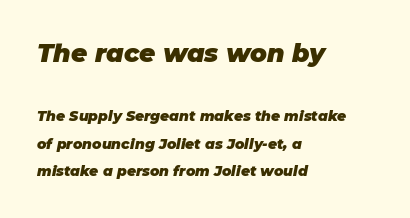
These lines are set flush left with a ragged right edge. The rendering shrinks the type as you move from the upper chunk to the lower. Honestly, the letter spacing is just normal — you wouldn't notice it. Strong, thick strokes mark this as bold type. The vertical gap from one line to the next is large. When letters slant like this, we call the style italic.
